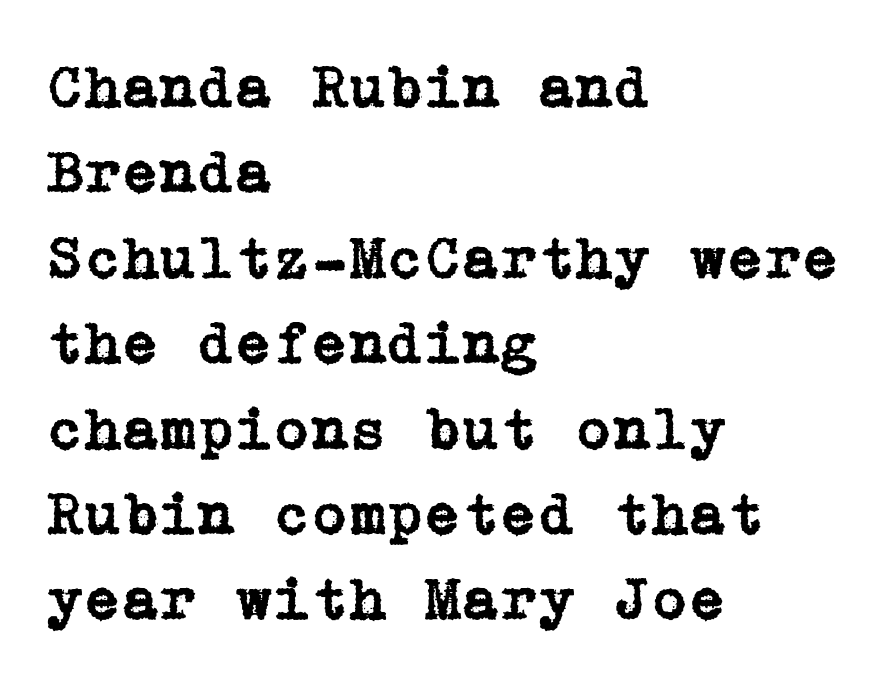
Q: Is the text italic (slanted)? A: No, it is upright.
Q: Is the typeface a serif or a sans-serif typeface? A: Serif.
Q: Is the text underlined? A: No.
Q: How is the paragraph aligned? A: Left-aligned.
Q: Is the spacing between letters normal or unusually wide? A: Normal.
Q: Is the spacing between lines tight, normal or loose? A: Normal.
Q: Width (condensed, normal, or wide)? A: Normal.
Q: Stroke contrast? A: Low.
Q: x-height? A: Medium.
